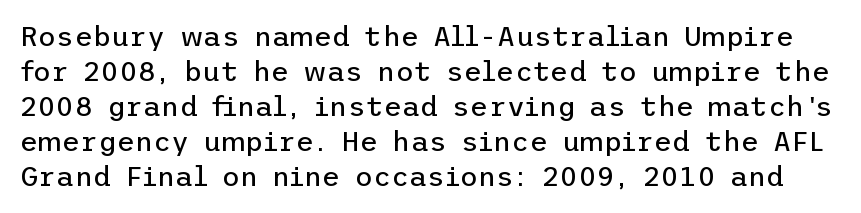
The image shows 28 px regular-weight sans-serif type, upright; set normal line spacing (1.25x), normal letter spacing, not underlined; low stroke contrast and a medium x-height.
